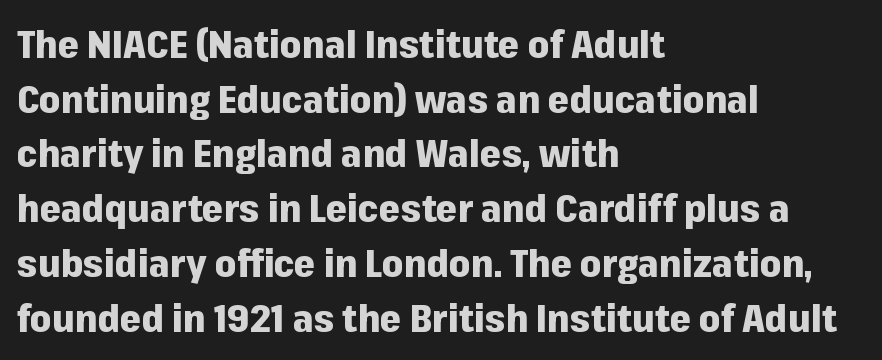
{"serif": "no", "italic": "no", "bold": "yes", "weight": "heavy", "width": "normal", "stroke_contrast": "low", "x_height": "medium", "monospaced": "no", "underline": "no", "align": "left", "line_spacing": "normal", "line_spacing_ratio": 1.44, "letter_spacing": "normal", "letter_spacing_em": 0.0, "glyph_px": 38}
